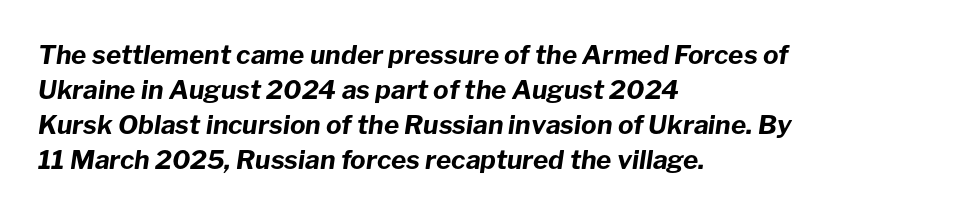
{"italic": "yes", "lean": "right", "slant_degrees": 8, "bold": "yes", "underline": "no", "align": "left", "line_spacing": "normal", "line_spacing_ratio": 1.34, "letter_spacing": "normal", "letter_spacing_em": 0.0, "glyph_px": 26}
